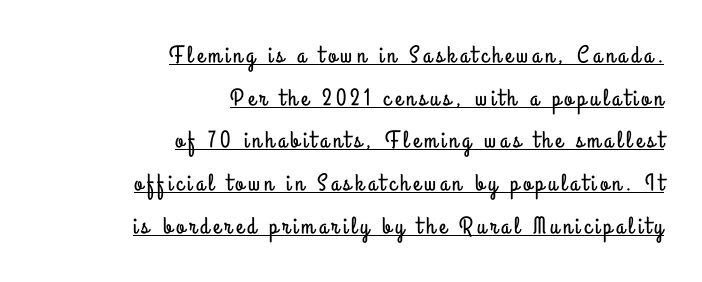
The image shows 24 px text type, upright; set right-aligned, line spacing 1.78x, underlined.
